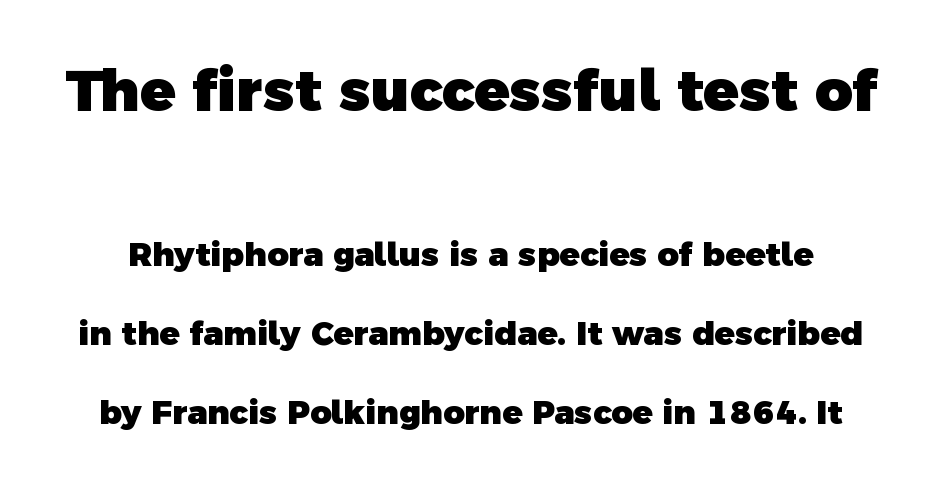
The image shows 58 px heavy sans-serif type; set loose line spacing (2.39x), normal letter spacing, not underlined; the first (top) block is 1.76x larger; a medium x-height.
